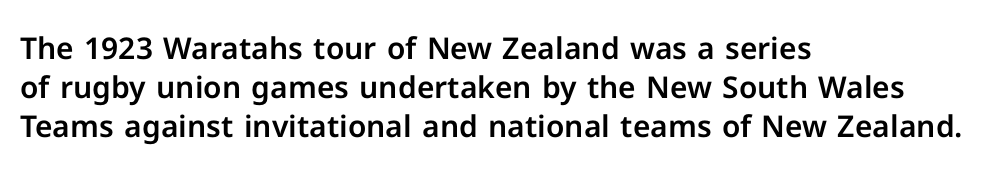
Line spacing here is normal. Words appear dense and cohesive because spacing is normal. Horizontal alignment here is leftward, the default for most running prose. Italic? Not at all — the glyphs are vertical. Classification — sans serif.
